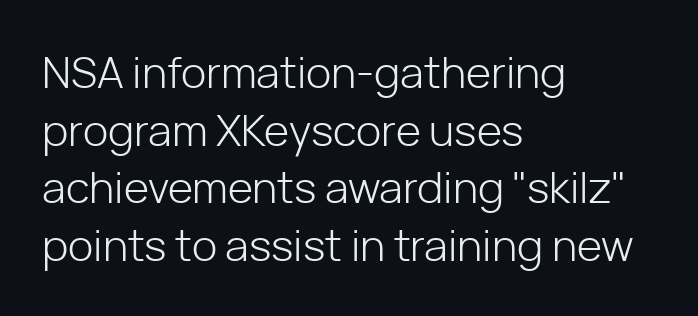
{"serif": "no", "italic": "no", "bold": "no", "weight": "light", "width": "normal", "stroke_contrast": "low", "x_height": "medium", "monospaced": "no", "underline": "no", "align": "left", "line_spacing": "normal", "line_spacing_ratio": 1.34, "letter_spacing": "normal", "letter_spacing_em": 0.0, "glyph_px": 43}
